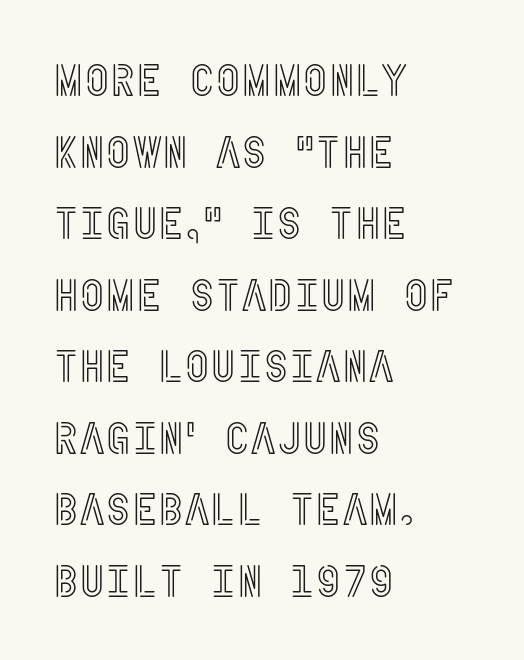
The image shows 45 px condensed type, upright; set left-aligned, normal line spacing (1.59x), normal letter spacing, not underlined; a large x-height.
